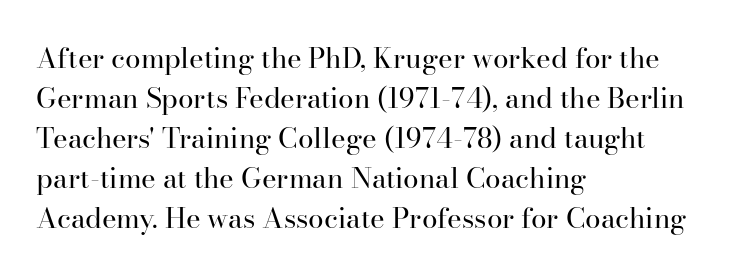
{"serif": "yes", "italic": "no", "bold": "no", "weight": "regular", "width": "normal", "stroke_contrast": "high", "x_height": "small", "monospaced": "no", "underline": "no", "align": "left", "line_spacing": "normal", "line_spacing_ratio": 1.43, "letter_spacing": "normal", "letter_spacing_em": 0.0, "glyph_px": 28}
